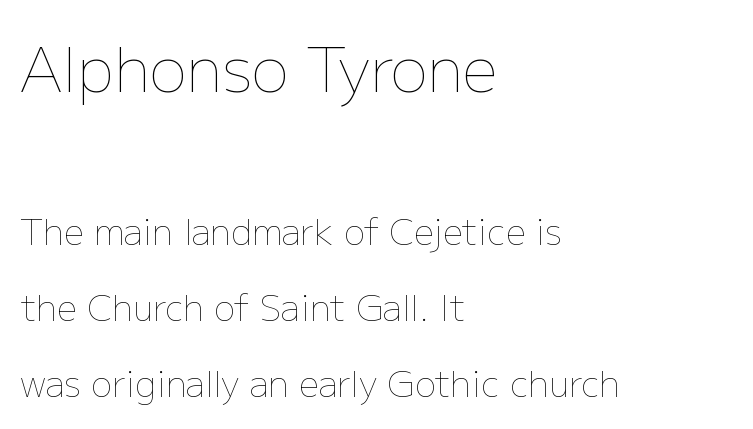
{"italic": "no", "bold": "no", "weight": "thin", "width": "normal", "stroke_contrast": "low", "x_height": "medium", "monospaced": "no", "underline": "no", "align": "left", "line_spacing": "loose", "line_spacing_ratio": 2.17, "letter_spacing": "normal", "letter_spacing_em": 0.0, "larger_block": "first", "size_ratio": 1.77, "glyph_px": 62}
